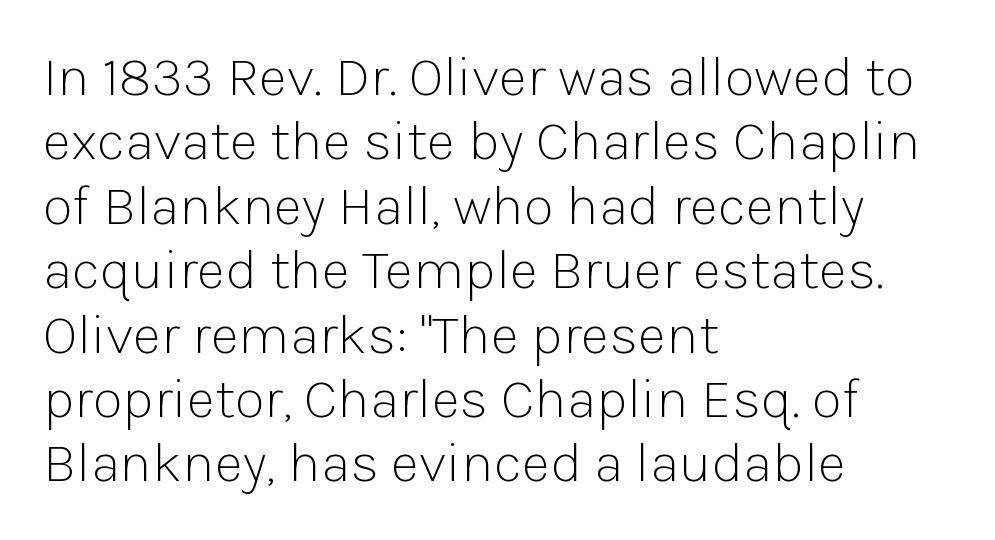
These lines were composed using upright roman letters. Character widths vary here, with narrow letters taking less room than wide ones. Honestly, the rows look squashed on top of each other. Clear beneath every line of the passage. Here the glyphs are tracked normally, forming tight word shapes.
